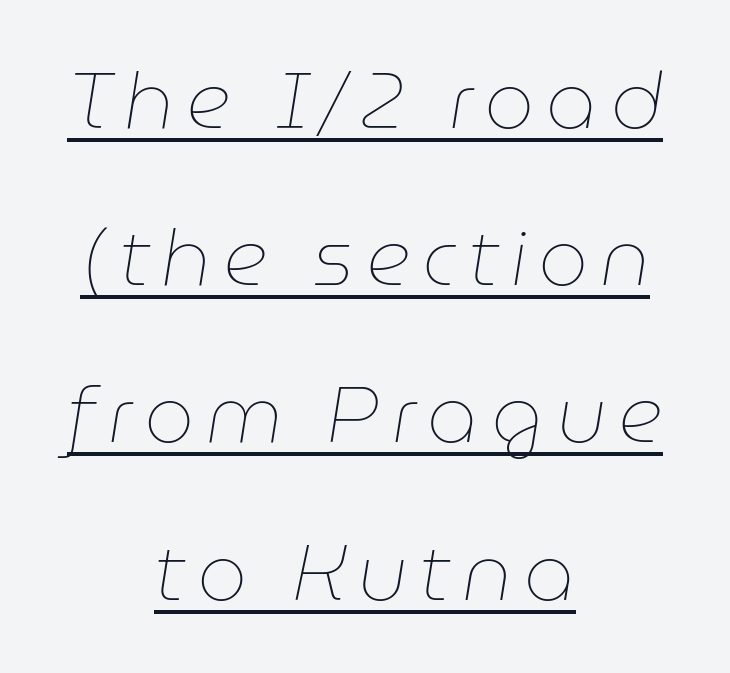
The image shows 79 px thin type, italic (leaning right); set centered, loose line spacing (1.99x), underlined; low stroke contrast and a medium x-height.
